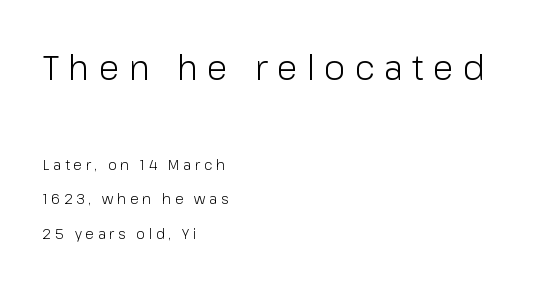
The image shows 34 px light sans-serif type, upright; set left-aligned, loose line spacing (2.48x), unusually wide letter spacing (+0.27 em), not underlined; the first (top) block is 2.43x larger; low stroke contrast and a medium x-height.
